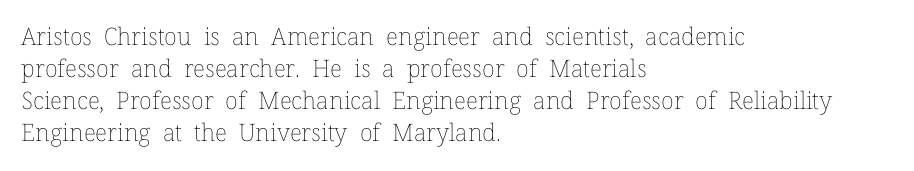
{"italic": "no", "bold": "no", "underline": "no", "align": "left", "line_spacing": "normal", "line_spacing_ratio": 1.34, "letter_spacing": "normal", "letter_spacing_em": 0.0, "glyph_px": 24}
